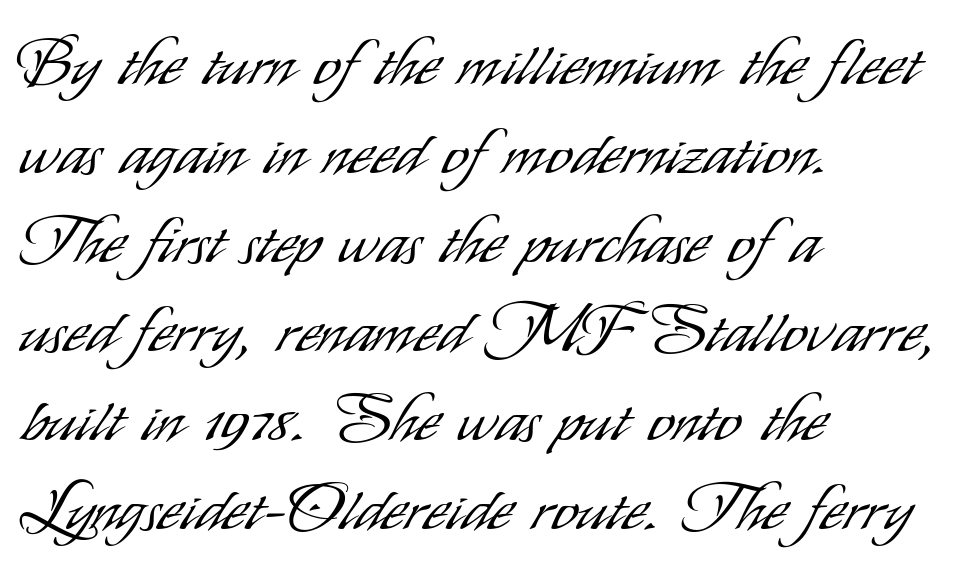
{"serif": "no", "bold": "no", "weight": "light", "width": "condensed", "stroke_contrast": "low", "x_height": "small", "monospaced": "no", "underline": "no", "align": "left", "line_spacing": "normal", "line_spacing_ratio": 1.35, "letter_spacing": "normal", "letter_spacing_em": 0.0, "glyph_px": 66}
